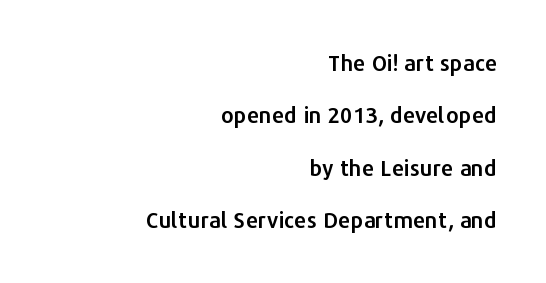
{"italic": "no", "underline": "no", "align": "right", "line_spacing": "loose", "line_spacing_ratio": 2.38, "letter_spacing": "normal", "letter_spacing_em": 0.0, "glyph_px": 22}
